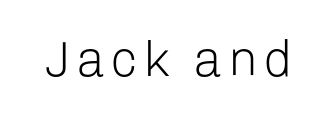
Q: Is the text bold? A: No.
Q: Is the text italic (slanted)? A: No, it is upright.
Q: Is the typeface a serif or a sans-serif typeface? A: Sans-serif.
Q: Is the text underlined? A: No.
Q: Width (condensed, normal, or wide)? A: Normal.
Q: Stroke contrast? A: Low.
Q: x-height? A: Medium.
Q: Monospaced? A: No.
